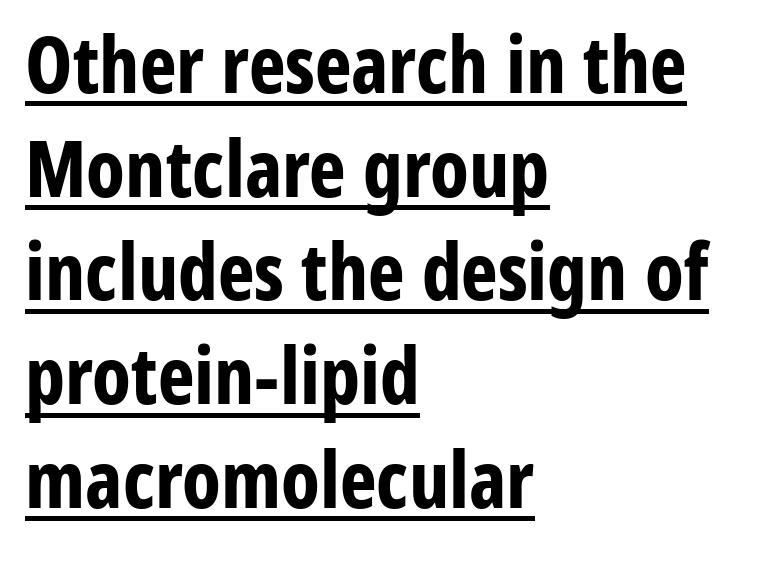
A typographer would call this underscored text. Here the glyphs are tracked normally, forming tight word shapes. A student would call this left alignment; a typographer would say flush left, rag right. Compared with typical paragraphs, the rows here are spaced about the same. Summary of weight: heavy, a full bold. Grotesque or geometric, the face here clearly has no serifs.
